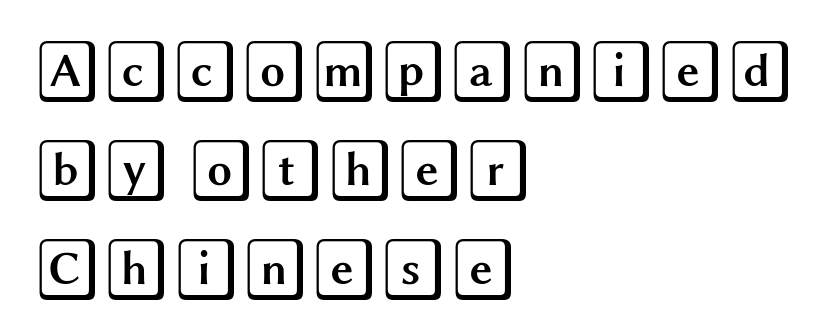
Q: Is the text italic (slanted)? A: No, it is upright.
Q: Is the text underlined? A: No.
Q: How is the paragraph aligned? A: Left-aligned.
Q: Is the spacing between letters normal or unusually wide? A: Normal.
Q: Is the spacing between lines tight, normal or loose? A: Normal.
Q: Width (condensed, normal, or wide)? A: Wide.
Q: x-height? A: Large.
